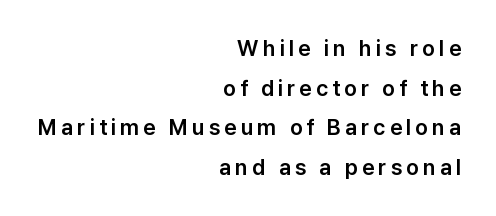
Q: Is the text italic (slanted)? A: No, it is upright.
Q: Is the text underlined? A: No.
Q: How is the paragraph aligned? A: Right-aligned.
